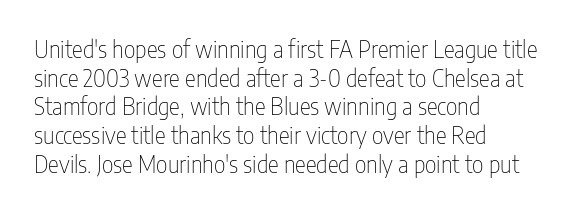
The image shows 23 px text type, upright; set left-aligned, normal line spacing (1.25x), normal letter spacing, not underlined.
